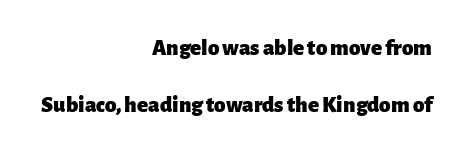
The image shows 23 px bold type, upright; set right-aligned, loose line spacing (2.46x), normal letter spacing, not underlined.
